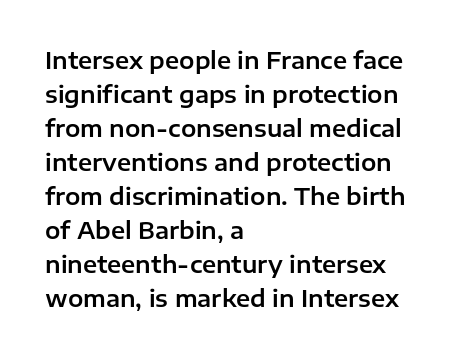
Q: Is the text italic (slanted)? A: No, it is upright.
Q: Is the text underlined? A: No.
Q: How is the paragraph aligned? A: Left-aligned.
Q: Is the spacing between letters normal or unusually wide? A: Normal.
Q: Is the spacing between lines tight, normal or loose? A: Normal.
